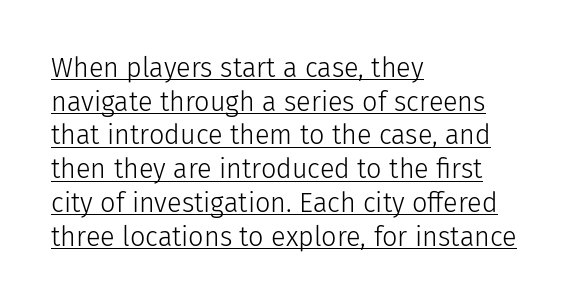
The image shows 27 px text type, upright; set left-aligned, normal line spacing (1.25x), normal letter spacing, underlined.
